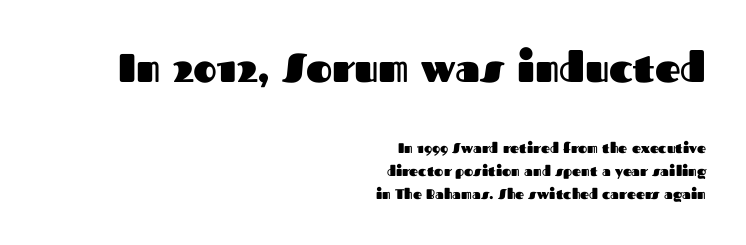
The image shows 40 px heavy sans-serif type, upright; set right-aligned, normal line spacing (1.65x), normal letter spacing, not underlined; the first (top) block is 2.86x larger; medium stroke contrast and a medium x-height.
